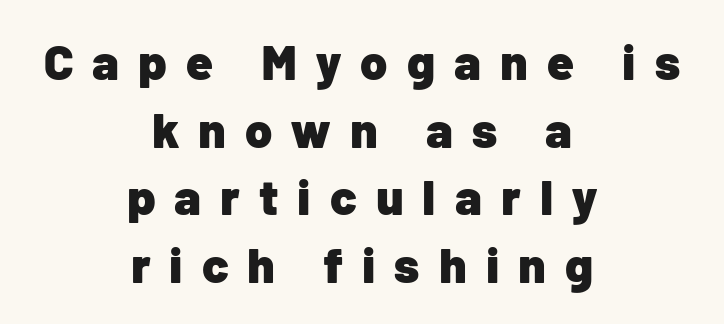
{"serif": "no", "italic": "no", "bold": "yes", "weight": "heavy", "width": "normal", "stroke_contrast": "low", "x_height": "medium", "monospaced": "no", "underline": "no", "align": "center", "line_spacing": "normal", "line_spacing_ratio": 1.38, "letter_spacing": "wide", "letter_spacing_em": 0.39, "glyph_px": 49}
